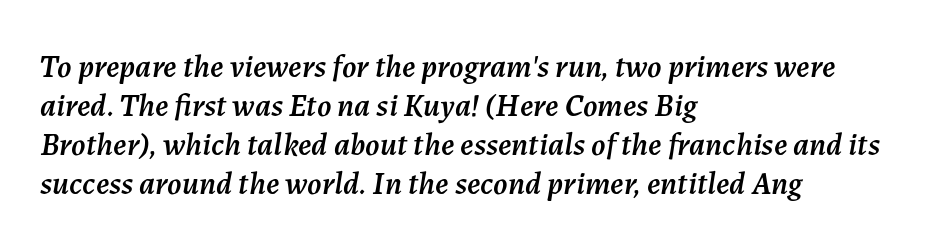
Casual observation: everything's shoved over to the left. The gaps between neighbouring characters are ordinary and unremarkable. Just letters on the line, the space beneath them empty. The face used here is proportionally spaced, like ordinary book or web type.
